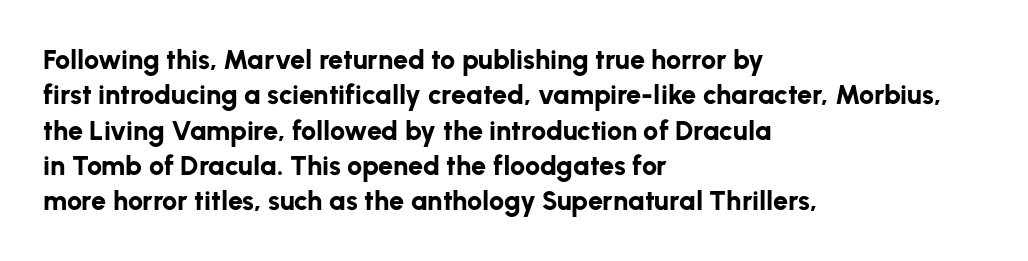
{"italic": "no", "bold": "yes", "underline": "no", "align": "left", "line_spacing": "normal", "line_spacing_ratio": 1.31, "letter_spacing": "normal", "letter_spacing_em": 0.0, "glyph_px": 27}
